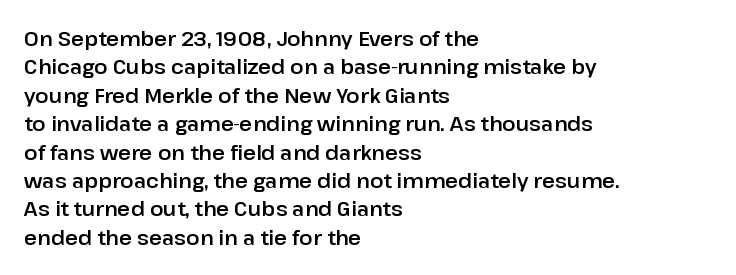
The image shows 20 px text type, upright; set left-aligned, normal line spacing (1.42x), normal letter spacing, not underlined.
